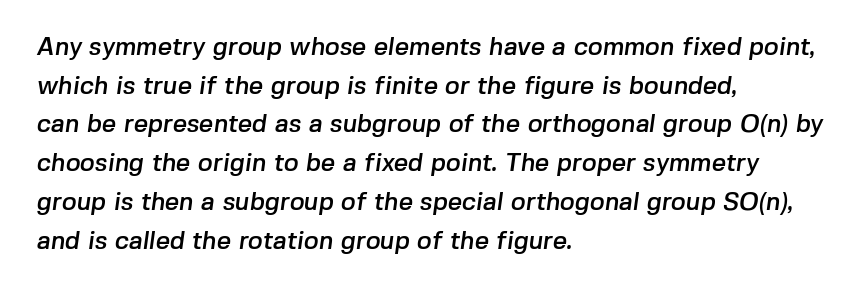
Horizontal alignment here is leftward, the default for most running prose. A typesetter would call this leading conventional body-copy spacing. The rendering keeps characters at their native spacing. Type without underlining.
